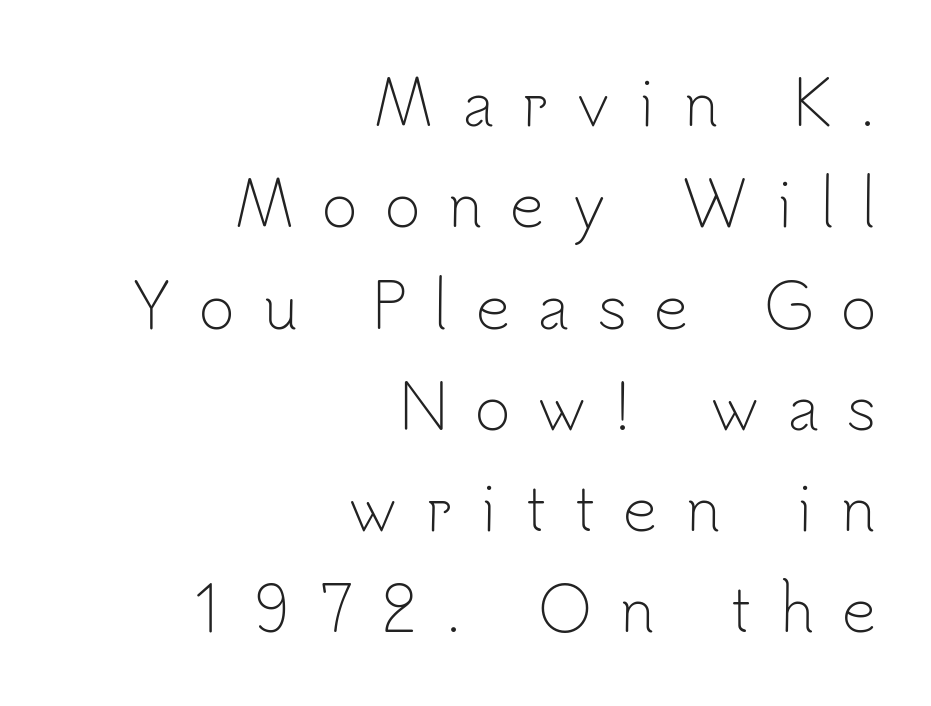
The image shows 61 px light sans-serif type, upright; set right-aligned, normal line spacing (1.66x), unusually wide letter spacing (+0.45 em), not underlined; low stroke contrast and a small x-height.
